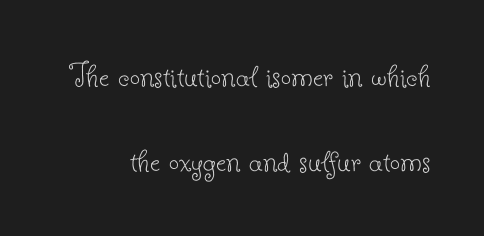
Plain, unruled lines of type. Stroke terminals: seriffed. Notice the wide empty band between every row — that's loose leading. Tall strokes in this sample are plumb rather than angled. A typesetter would call this proportional, since set widths differ per character.
